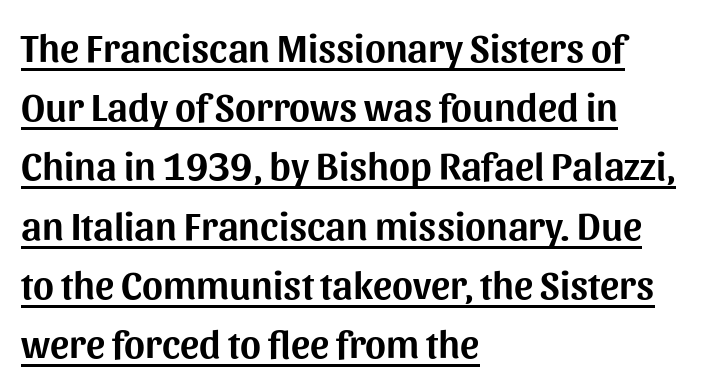
Is the letter spacing exaggerated? No — it looks like the ordinary default. Varying glyph widths throughout — classic text-font behaviour. One glance says typical: line gaps are just what's usual. Is there an underline? Yes — a line sits under the letters. The rendering anchors every line to the left-hand side.
